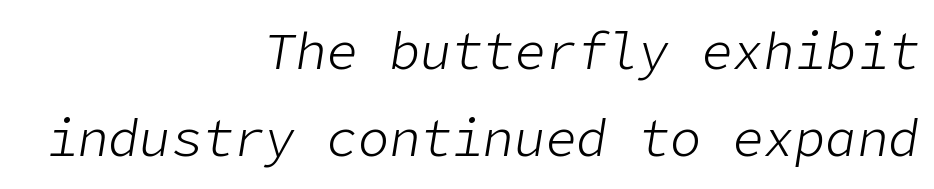
The image shows 52 px light type, italic (leaning right); set right-aligned, normal line spacing (1.68x), normal letter spacing, not underlined; low stroke contrast and a medium x-height.
